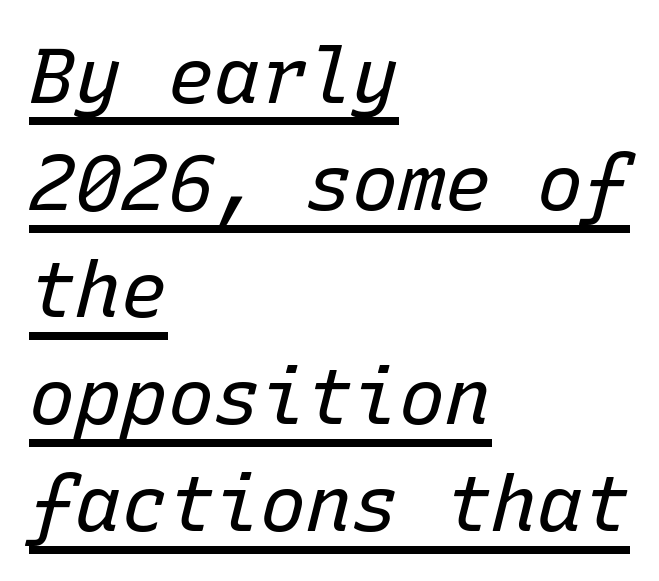
Q: Is the text bold? A: No.
Q: Is the text italic (slanted)? A: Yes, it leans right by about 15 degrees.
Q: Is the text underlined? A: Yes.
Q: How is the paragraph aligned? A: Left-aligned.
Q: Is the spacing between letters normal or unusually wide? A: Normal.
Q: Is the spacing between lines tight, normal or loose? A: Normal.
Q: Width (condensed, normal, or wide)? A: Normal.
Q: Stroke contrast? A: Low.
Q: x-height? A: Medium.
Q: Monospaced? A: Yes.
